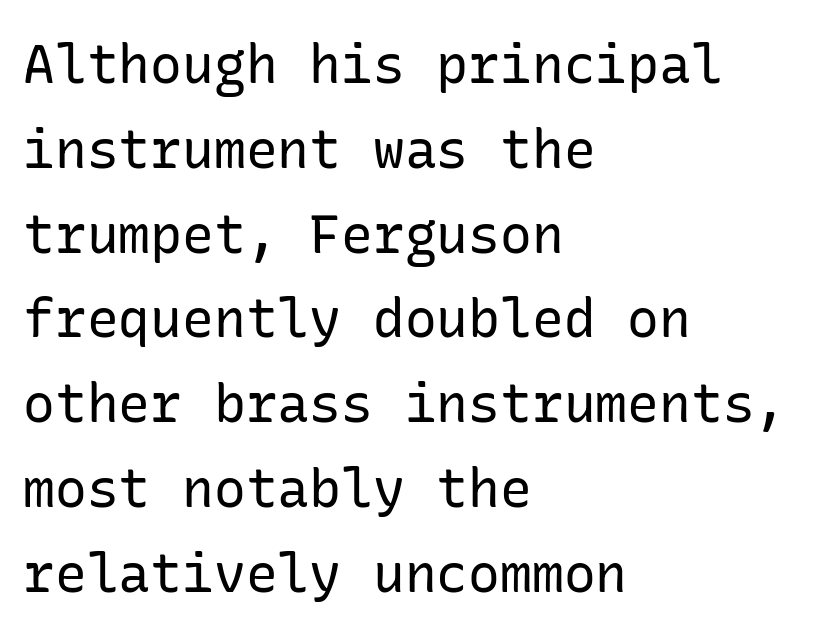
Italic? Not at all — the glyphs are vertical. The face used here is rendered with its standard letterfit. Casual observation: everything's shoved over to the left. In terms of letterform style, serifs are entirely absent. Honestly, the row spacing looks completely unremarkable.
